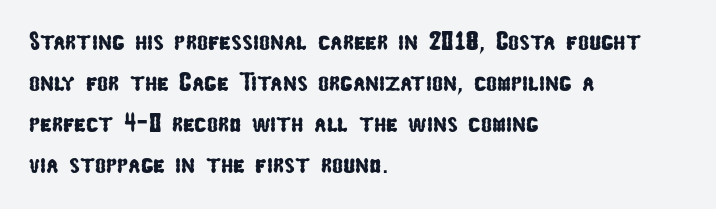
The line-height multiplier appears to be the usual default. Where is the straight margin? On the left. The specimen omits any rule beneath the text block's lines. Inter-character spacing is left at the font's built-in metrics.
